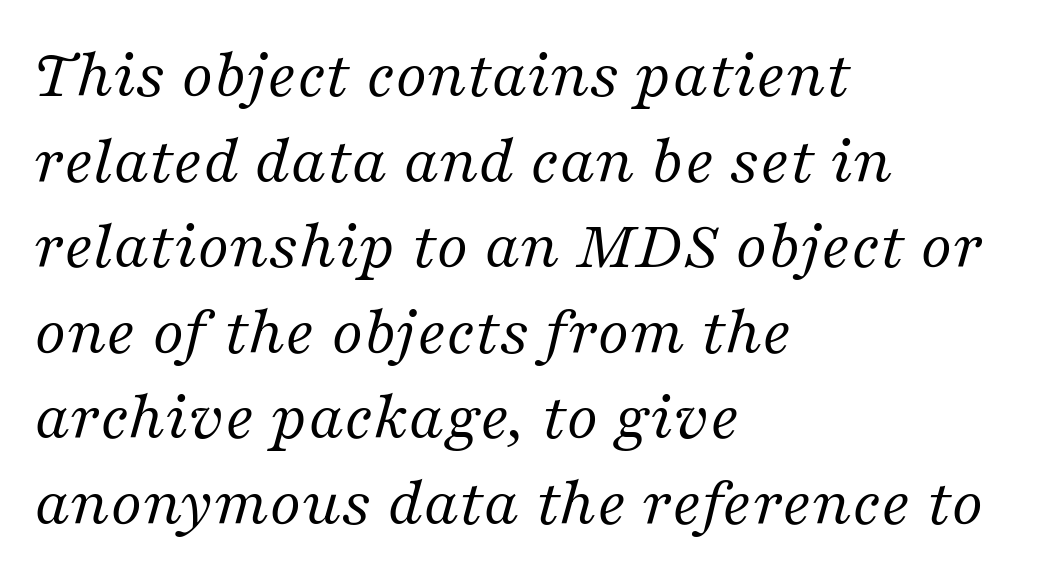
{"serif": "yes", "italic": "yes", "lean": "right", "slant_degrees": 16, "bold": "no", "weight": "regular", "width": "normal", "stroke_contrast": "medium", "x_height": "medium", "monospaced": "no", "underline": "no", "align": "left", "line_spacing_ratio": 1.24, "letter_spacing": "normal", "letter_spacing_em": 0.0, "glyph_px": 69}
